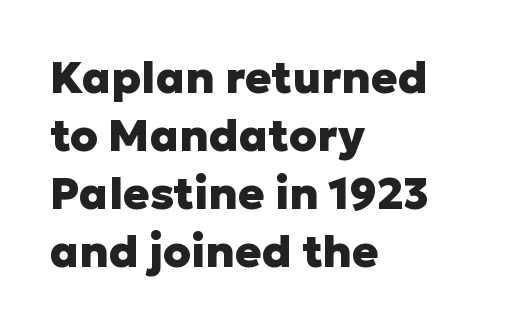
The horizontal fit of the characters is conventional and even. Check the space under the baseline: it is left empty. The rendering uses natural spacing where letterforms have individual widths. This block has exactly the height ordinary leading produces. Casual observation: everything's shoved over to the left. The type family on display is of the sans-serif kind.
